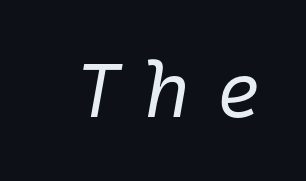
The image shows 77 px regular-weight type, italic (leaning right), monospaced; set unusually wide letter spacing (+0.33 em), not underlined; low stroke contrast and a medium x-height.
